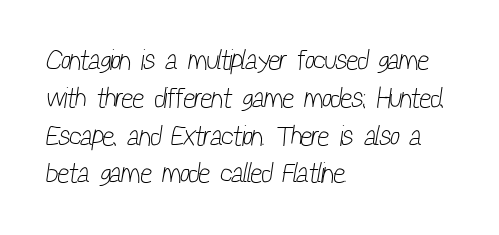
{"serif": "no", "bold": "no", "weight": "light", "width": "condensed", "stroke_contrast": "low", "x_height": "medium", "monospaced": "no", "underline": "no", "align": "left", "line_spacing": "normal", "line_spacing_ratio": 1.35, "letter_spacing": "normal", "letter_spacing_em": 0.0, "glyph_px": 28}
